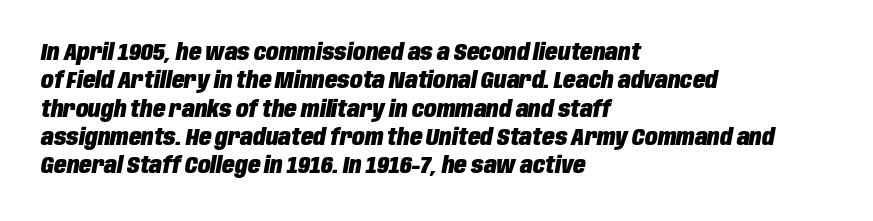
{"italic": "yes", "lean": "right", "slant_degrees": 10, "bold": "yes", "underline": "no", "align": "left", "line_spacing_ratio": 1.23, "letter_spacing": "normal", "letter_spacing_em": 0.0, "glyph_px": 23}
